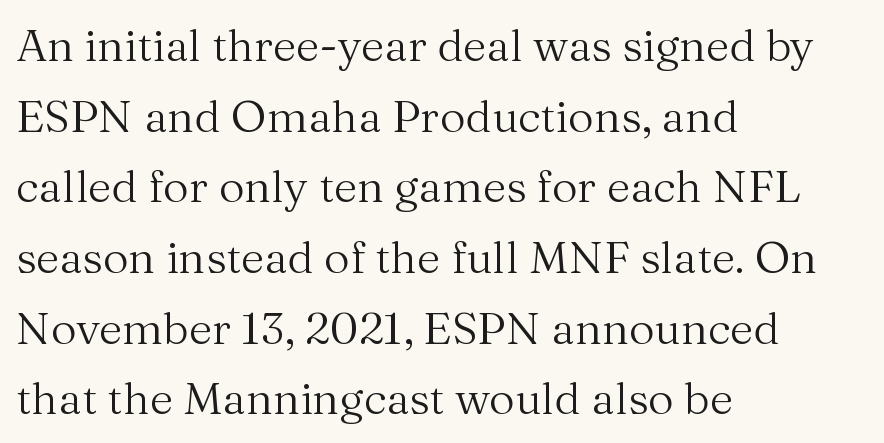
Students, note that the glyphs here touch the page at normal intervals. Each stroke keeps to a modest, everyday thickness or less. This sample has the flowing, uneven cadence of proportional lettering. The letters carry serifs — small finishing strokes at the ends of their stems.
